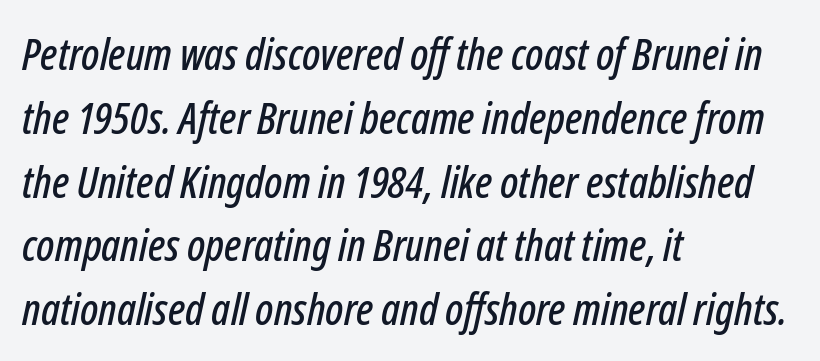
The image shows 44 px condensed type, italic (leaning right); set left-aligned, normal line spacing (1.45x), normal letter spacing, not underlined; low stroke contrast and a medium x-height.
